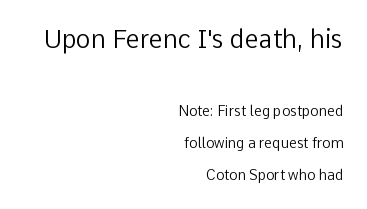
The image shows 25 px text type, upright; set right-aligned, loose line spacing (2.31x), normal letter spacing, not underlined; the first (top) block is 1.79x larger.
